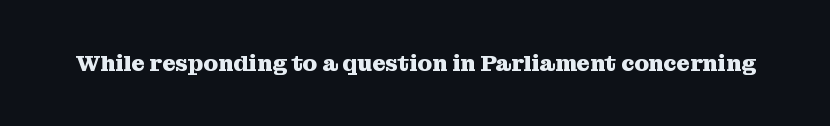
The image shows 23 px bold type, upright; set normal letter spacing, not underlined.
